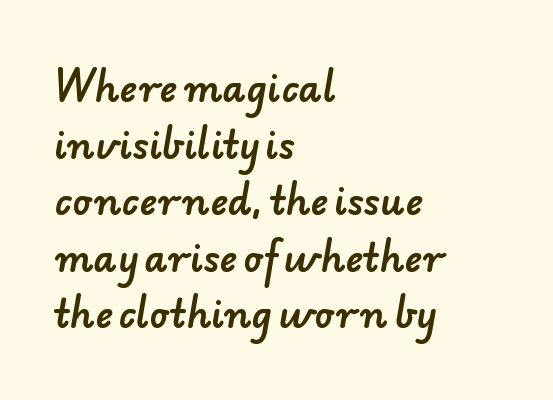
{"serif": "no", "width": "normal", "stroke_contrast": "low", "x_height": "small", "monospaced": "no", "underline": "no", "align": "left", "line_spacing": "normal", "line_spacing_ratio": 1.53, "letter_spacing": "normal", "letter_spacing_em": 0.0, "glyph_px": 37}
